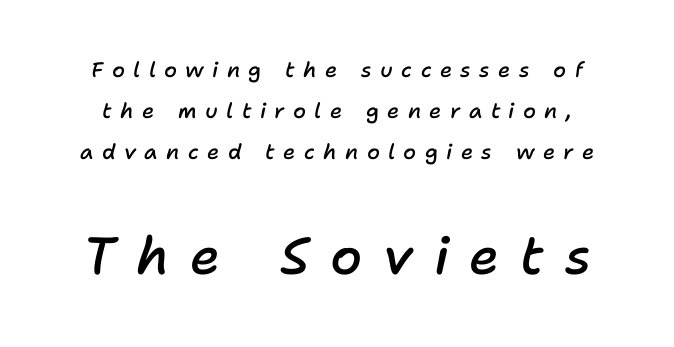
Size hierarchy here favors the trailing block over the leading one. A typesetter would call this proportional, since set widths differ per character. Honestly, there is no underline to notice here at all. A semibold gives these letters moderate extra thickness, short of bold. Widely set lines give the paragraph a tall, airy silhouette.
